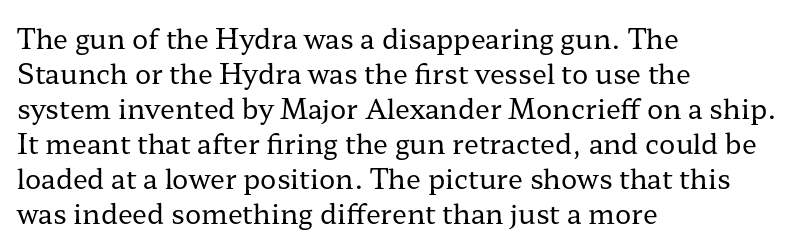
Style check: upright. Plain, unruled lines of type. The paragraph has a hard left edge and a soft right edge. This rendering leaves character spacing at its baseline value. A typesetter would call this leading conventional body-copy spacing. These glyphs show unthickened strokes, regular width or finer.
